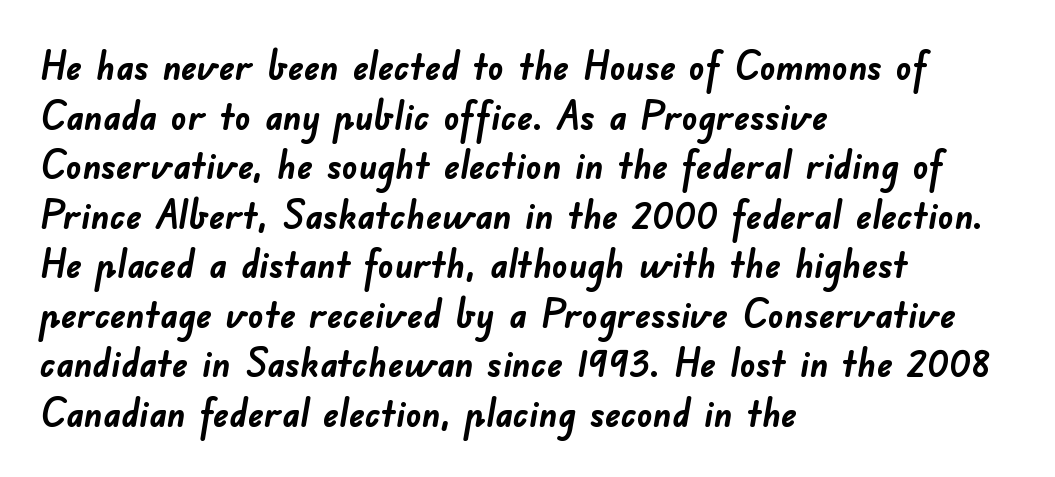
The image shows 39 px semibold sans-serif type; set left-aligned, normal line spacing (1.27x), normal letter spacing, not underlined; low stroke contrast and a small x-height.
